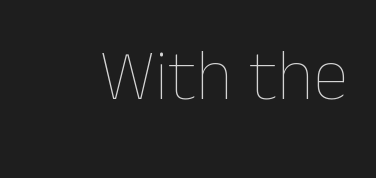
{"italic": "no", "bold": "no", "weight": "thin", "width": "normal", "stroke_contrast": "low", "x_height": "medium", "monospaced": "no", "underline": "no", "letter_spacing": "normal", "letter_spacing_em": 0.0, "glyph_px": 72}
